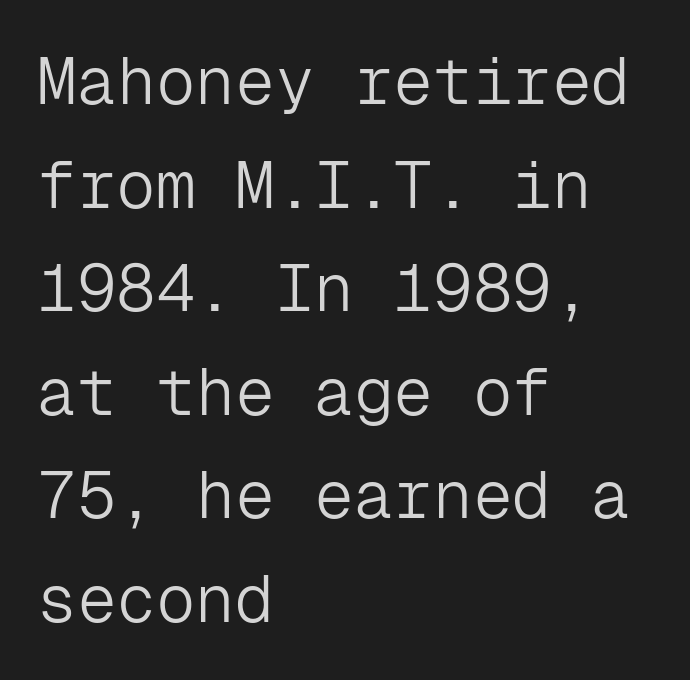
{"serif": "no", "italic": "no", "bold": "no", "weight": "light", "width": "normal", "stroke_contrast": "low", "x_height": "medium", "monospaced": "yes", "underline": "no", "align": "left", "line_spacing": "normal", "line_spacing_ratio": 1.57, "letter_spacing": "normal", "letter_spacing_em": 0.0, "glyph_px": 66}
